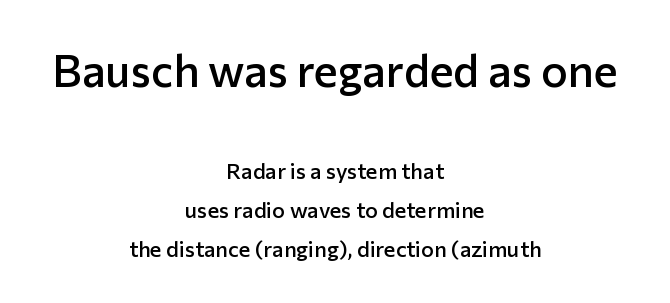
{"serif": "no", "italic": "no", "bold": "semi", "weight": "semibold", "width": "normal", "stroke_contrast": "low", "x_height": "medium", "monospaced": "no", "underline": "no", "align": "center", "line_spacing_ratio": 1.76, "letter_spacing": "normal", "letter_spacing_em": 0.0, "larger_block": "first", "size_ratio": 2.05, "glyph_px": 45}
